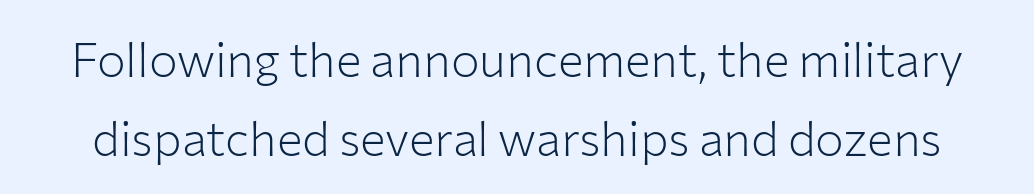
Standard letterfit; no display-style spreading of the glyphs. Compared with a typical body face, this is equally light or lighter still. Quick note: underline off. Notice how the stems are strictly vertical — no italics here.
